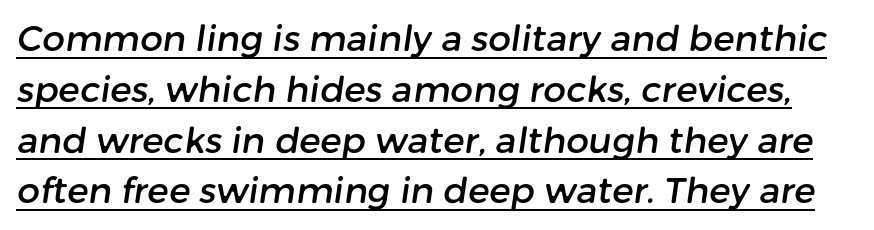
The image shows 36 px sans-serif type; set normal line spacing (1.41x), normal letter spacing, underlined; low stroke contrast and a medium x-height.
